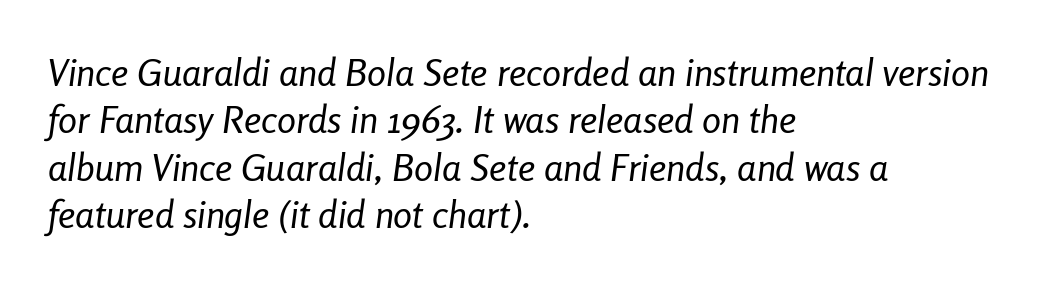
Q: Is the text bold? A: No.
Q: Is the text italic (slanted)? A: Yes, it leans right by about 8 degrees.
Q: Is the text underlined? A: No.
Q: How is the paragraph aligned? A: Left-aligned.
Q: Is the spacing between letters normal or unusually wide? A: Normal.
Q: Is the spacing between lines tight, normal or loose? A: Normal.
Q: Width (condensed, normal, or wide)? A: Condensed.
Q: Stroke contrast? A: Low.
Q: x-height? A: Medium.
Q: Monospaced? A: No.
